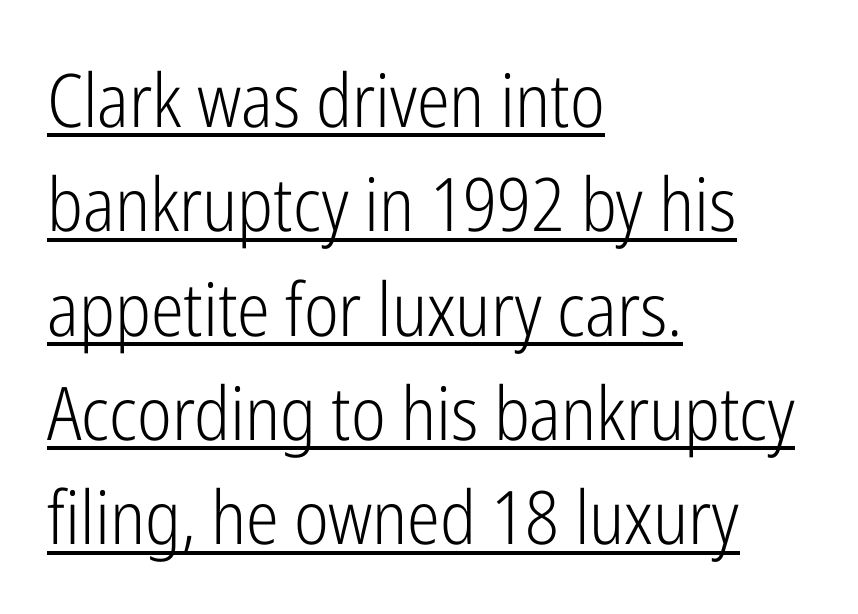
Q: Is the text bold? A: No.
Q: Is the text italic (slanted)? A: No, it is upright.
Q: Is the typeface a serif or a sans-serif typeface? A: Sans-serif.
Q: Is the text underlined? A: Yes.
Q: How is the paragraph aligned? A: Left-aligned.
Q: Is the spacing between letters normal or unusually wide? A: Normal.
Q: Is the spacing between lines tight, normal or loose? A: Normal.
Q: Width (condensed, normal, or wide)? A: Condensed.
Q: Stroke contrast? A: Low.
Q: x-height? A: Medium.
Q: Monospaced? A: No.
